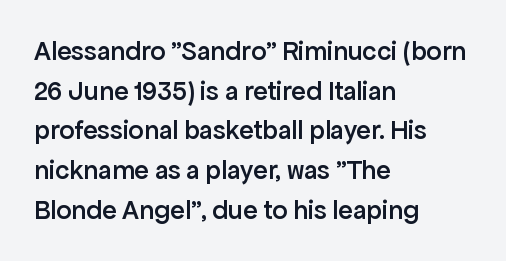
Q: Is the text bold? A: Semi-bold.
Q: Is the text italic (slanted)? A: No, it is upright.
Q: Is the text underlined? A: No.
Q: How is the paragraph aligned? A: Left-aligned.
Q: Is the spacing between letters normal or unusually wide? A: Normal.
Q: Is the spacing between lines tight, normal or loose? A: Normal.
